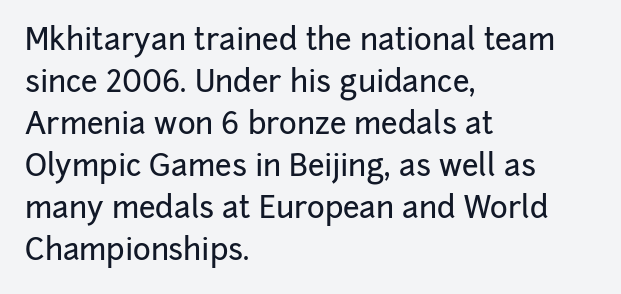
{"serif": "no", "italic": "no", "width": "normal", "stroke_contrast": "low", "x_height": "medium", "monospaced": "no", "underline": "no", "align": "left", "line_spacing": "normal", "line_spacing_ratio": 1.4, "letter_spacing": "normal", "letter_spacing_em": 0.0, "glyph_px": 30}
